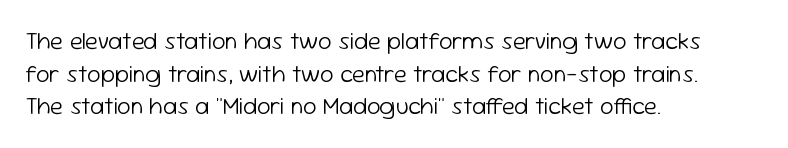
Plain, unruled lines of type. Ordinary non-slanted type is in use. Does extra space separate the letters? No, they use regular spacing. This is not heavy type; no bold has been used. These lines sit exactly where default settings would place them. Reading down the block, your eye returns to a fixed left position each line.
